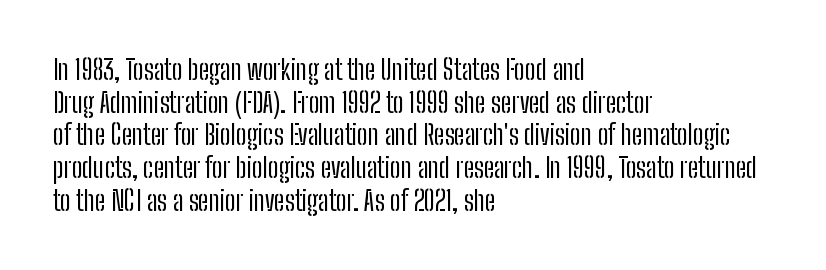
What stands out about the letter spacing? Nothing — it is the standard amount. This is not heavy type; no bold has been used. Just letters on the line, the space beneath them empty. Notice how the stems are strictly vertical — no italics here. This rendering uses left alignment, leaving the right contour irregular.
